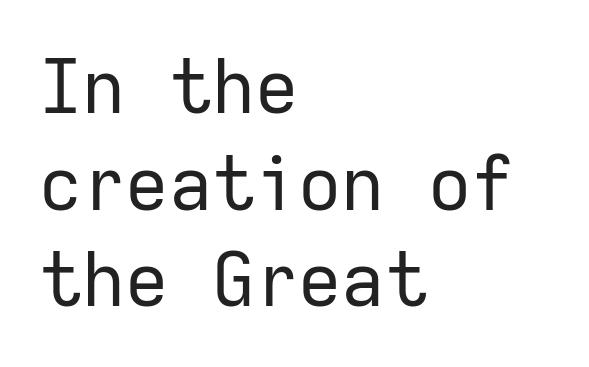
{"serif": "no", "italic": "no", "bold": "no", "weight": "regular", "width": "normal", "stroke_contrast": "low", "x_height": "medium", "monospaced": "yes", "underline": "no", "align": "left", "line_spacing": "normal", "line_spacing_ratio": 1.29, "letter_spacing": "normal", "letter_spacing_em": 0.0, "glyph_px": 75}
